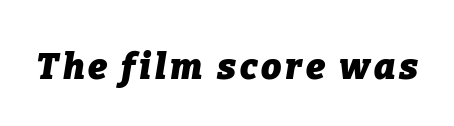
{"italic": "yes", "lean": "right", "slant_degrees": 9, "bold": "yes", "weight": "heavy", "width": "normal", "stroke_contrast": "low", "x_height": "medium", "monospaced": "no", "underline": "no", "glyph_px": 36}
